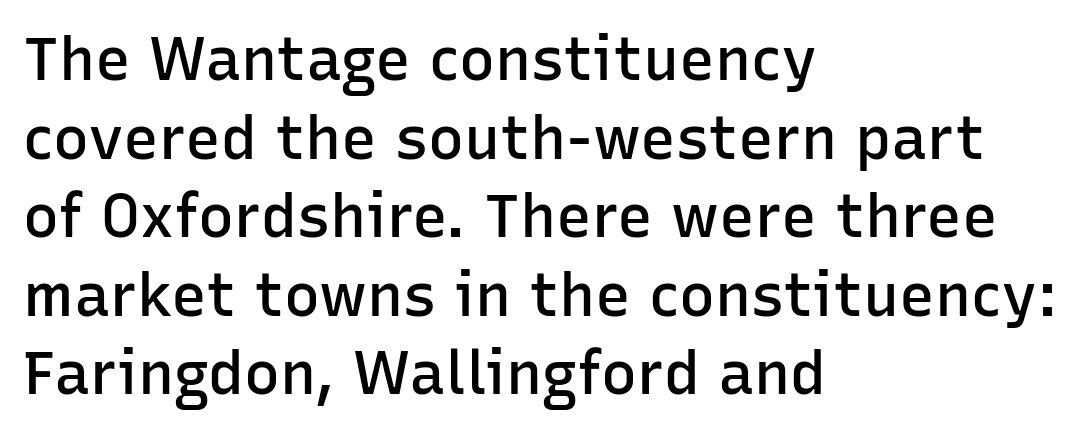
A roman cut, with each character standing at attention. Here the designer chose a conventional face with non-uniform glyph widths. A typesetter would label this face a sans. These words are printed semibold, heavier than regular yet not bold. Each word holds together tightly as a unit, with standard inter-letter gaps. The ragged edge is on the right, which tells us the setting is flush left.
